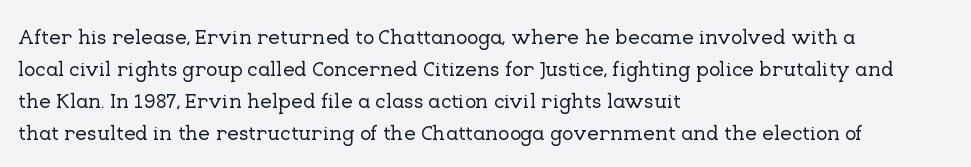
Q: Is the text italic (slanted)? A: No, it is upright.
Q: Is the text underlined? A: No.
Q: How is the paragraph aligned? A: Left-aligned.
Q: Is the spacing between letters normal or unusually wide? A: Normal.
Q: Is the spacing between lines tight, normal or loose? A: Normal.
